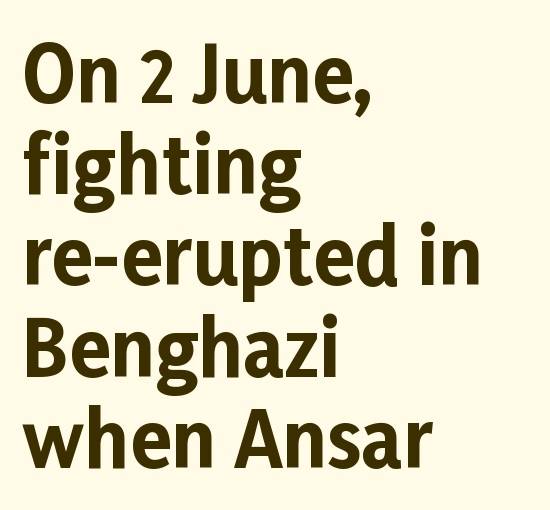
Letter spacing: default. Every character sits straight up, as roman type does. Is this a fixed-width face? No — the glyphs have proportional, varying widths. Look at the bottom of the vertical strokes: they stop flat, with no serifs.
